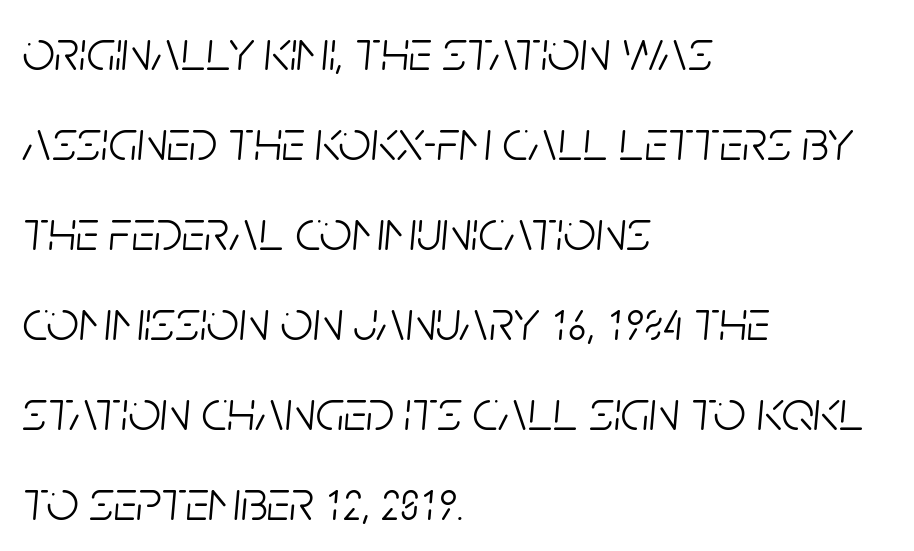
{"italic": "yes", "lean": "right", "slant_degrees": 5, "bold": "no", "weight": "light", "width": "condensed", "stroke_contrast": "low", "x_height": "large", "monospaced": "no", "underline": "no", "align": "left", "line_spacing": "normal", "line_spacing_ratio": 1.58, "letter_spacing": "normal", "letter_spacing_em": 0.0, "glyph_px": 57}
